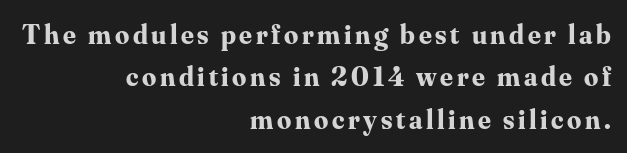
The image shows 28 px bold serif type, upright; set right-aligned, normal line spacing (1.51x), not underlined; medium stroke contrast and a small x-height.
